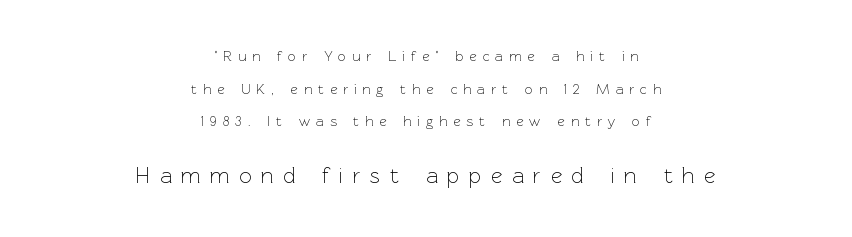
The image shows 22 px text type, upright; set centered, loose line spacing (2.33x), unusually wide letter spacing (+0.43 em), not underlined; the second (bottom) block is 1.57x larger.
